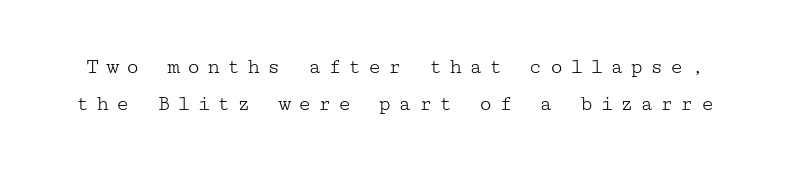
The line-height multiplier appears to be the usual default. Every character sits straight up, as roman type does. Letters rest on an invisible, unmarked baseline. A light-to-regular cut is what we see here. The rendering inserts visible extra space after every character.
